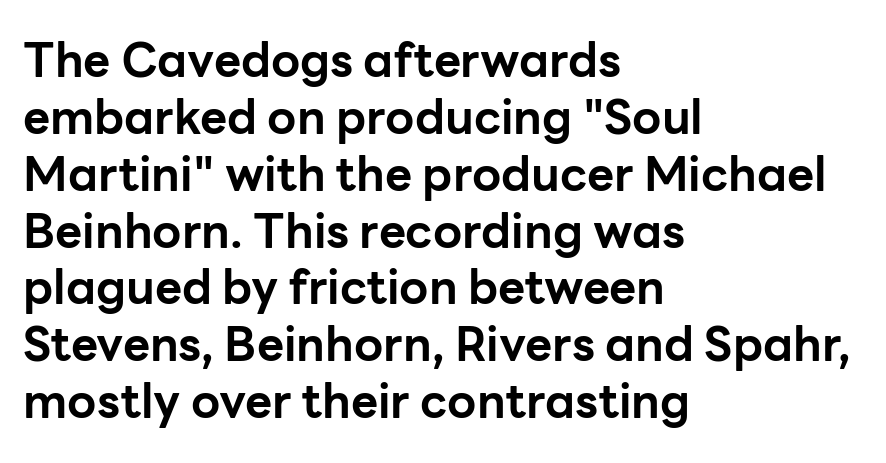
Q: Is the text bold? A: Yes.
Q: Is the text italic (slanted)? A: No, it is upright.
Q: Is the typeface a serif or a sans-serif typeface? A: Sans-serif.
Q: Is the text underlined? A: No.
Q: How is the paragraph aligned? A: Left-aligned.
Q: Is the spacing between letters normal or unusually wide? A: Normal.
Q: Width (condensed, normal, or wide)? A: Normal.
Q: Stroke contrast? A: Low.
Q: x-height? A: Medium.
Q: Monospaced? A: No.
